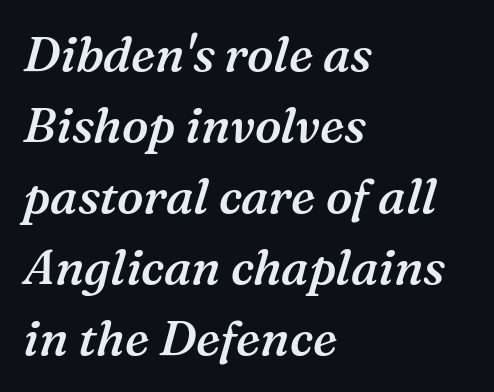
Q: Is the text bold? A: Semi-bold.
Q: Is the text italic (slanted)? A: Yes, it leans right by about 16 degrees.
Q: Is the typeface a serif or a sans-serif typeface? A: Serif.
Q: Is the text underlined? A: No.
Q: How is the paragraph aligned? A: Left-aligned.
Q: Is the spacing between letters normal or unusually wide? A: Normal.
Q: Is the spacing between lines tight, normal or loose? A: Normal.
Q: Width (condensed, normal, or wide)? A: Normal.
Q: Stroke contrast? A: Medium.
Q: x-height? A: Medium.
Q: Monospaced? A: No.
